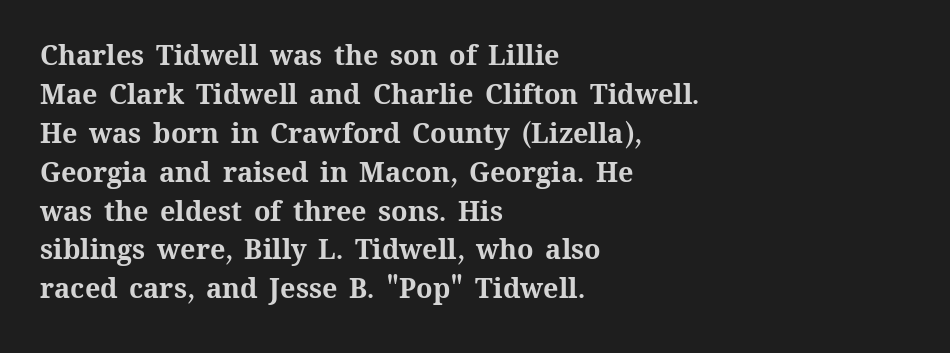
Q: Is the text bold? A: Yes.
Q: Is the text italic (slanted)? A: No, it is upright.
Q: Is the text underlined? A: No.
Q: How is the paragraph aligned? A: Left-aligned.
Q: Is the spacing between letters normal or unusually wide? A: Normal.
Q: Is the spacing between lines tight, normal or loose? A: Normal.
